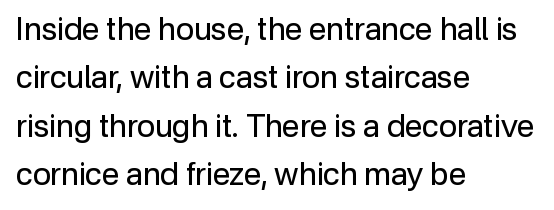
Q: Is the text bold? A: No.
Q: Is the text italic (slanted)? A: No, it is upright.
Q: Is the typeface a serif or a sans-serif typeface? A: Sans-serif.
Q: Is the text underlined? A: No.
Q: How is the paragraph aligned? A: Left-aligned.
Q: Is the spacing between letters normal or unusually wide? A: Normal.
Q: Is the spacing between lines tight, normal or loose? A: Normal.
Q: Width (condensed, normal, or wide)? A: Normal.
Q: Stroke contrast? A: Low.
Q: x-height? A: Medium.
Q: Monospaced? A: No.
